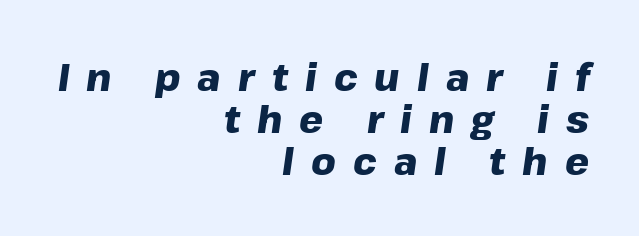
{"italic": "yes", "lean": "right", "slant_degrees": 8, "bold": "yes", "weight": "heavy", "width": "normal", "stroke_contrast": "low", "x_height": "medium", "monospaced": "no", "underline": "no", "align": "right", "line_spacing": "tight", "line_spacing_ratio": 1.1, "letter_spacing": "wide", "letter_spacing_em": 0.45, "glyph_px": 38}
